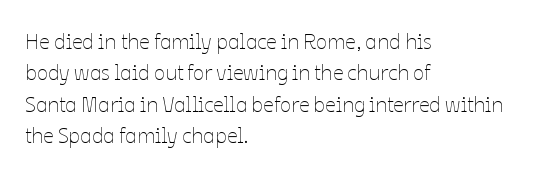
The image shows 21 px text type, upright; set left-aligned, normal line spacing (1.5x), normal letter spacing, not underlined.
